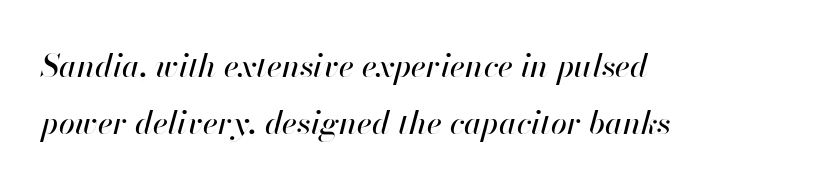
The image shows 32 px text type, italic (leaning right); set left-aligned, line spacing 1.79x, normal letter spacing, not underlined; high stroke contrast and a small x-height.
